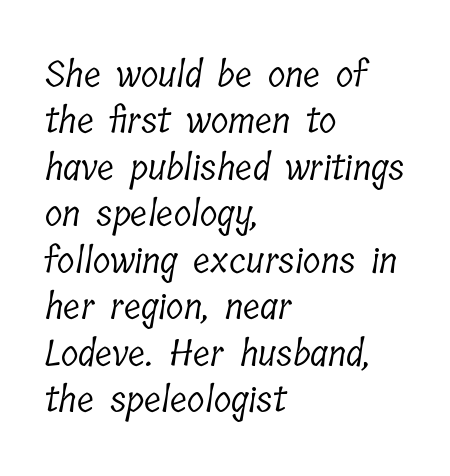
The image shows 36 px light, condensed serif type; set left-aligned, normal line spacing (1.29x), normal letter spacing, not underlined; low stroke contrast and a medium x-height.
